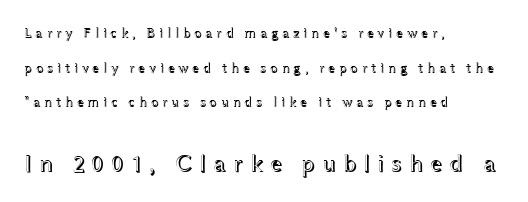
The image shows 25 px text type, upright; set left-aligned, loose line spacing (2.47x), unusually wide letter spacing (+0.25 em), not underlined; the second (bottom) block is 1.79x larger.
